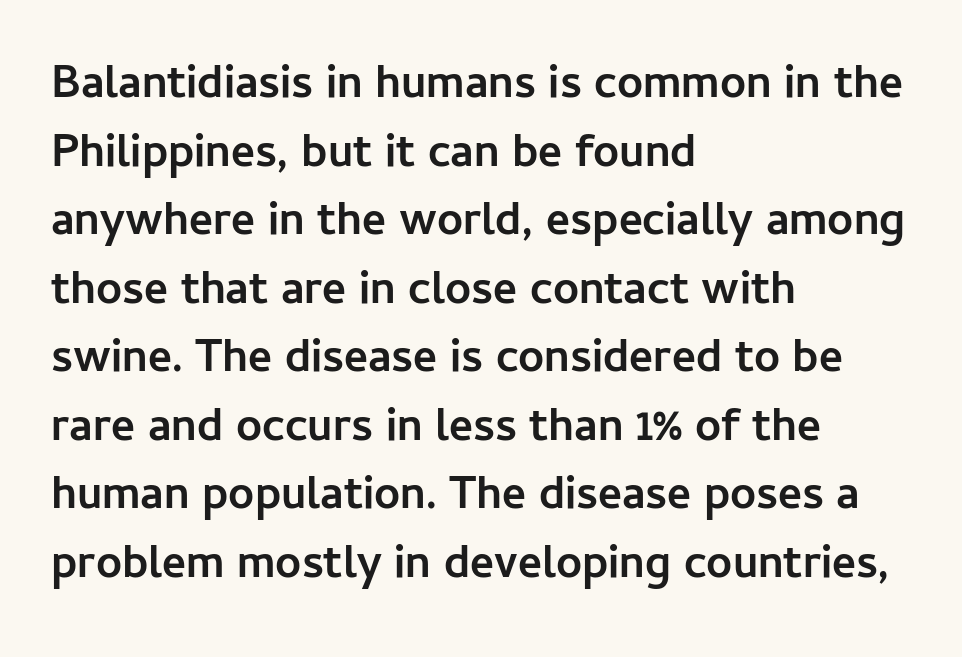
Q: Is the text bold? A: Yes.
Q: Is the text italic (slanted)? A: No, it is upright.
Q: Is the typeface a serif or a sans-serif typeface? A: Sans-serif.
Q: Is the text underlined? A: No.
Q: How is the paragraph aligned? A: Left-aligned.
Q: Is the spacing between letters normal or unusually wide? A: Normal.
Q: Is the spacing between lines tight, normal or loose? A: Normal.
Q: Width (condensed, normal, or wide)? A: Normal.
Q: Stroke contrast? A: Low.
Q: x-height? A: Medium.
Q: Monospaced? A: No.
